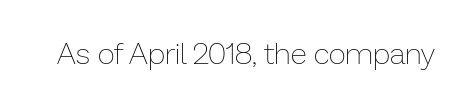
The image shows 30 px thin type, upright; set normal letter spacing, not underlined; low stroke contrast and a medium x-height.
